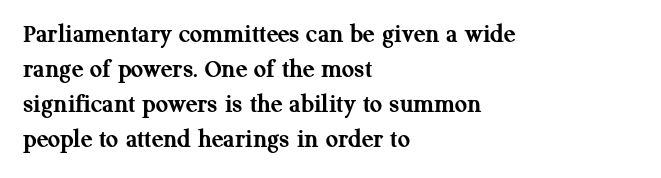
Is there much room between lines? A standard amount, neither cramped nor airy. Emphasis by weight is at full strength: bold. Each word holds together tightly as a unit, with standard inter-letter gaps. Rule under the text: the space is simply empty. Style check: upright. Does the copy run flush right? No — it runs flush left.
